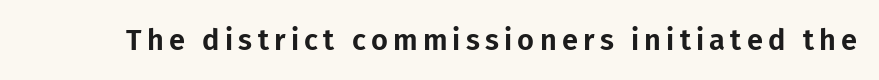
{"serif": "no", "italic": "no", "width": "normal", "stroke_contrast": "low", "x_height": "medium", "monospaced": "no", "underline": "no", "glyph_px": 29}
